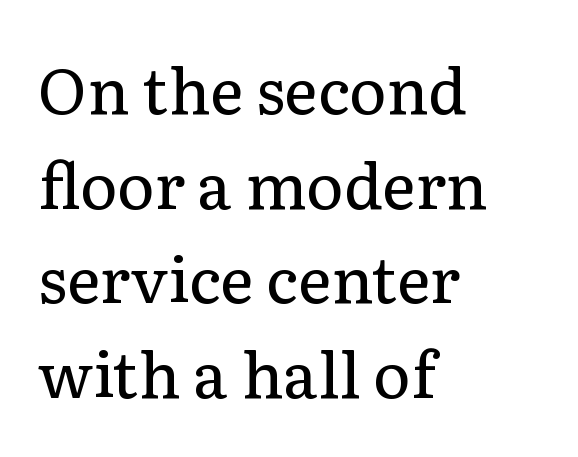
Q: Is the text bold? A: No.
Q: Is the text italic (slanted)? A: No, it is upright.
Q: Is the typeface a serif or a sans-serif typeface? A: Serif.
Q: Is the text underlined? A: No.
Q: How is the paragraph aligned? A: Left-aligned.
Q: Is the spacing between letters normal or unusually wide? A: Normal.
Q: Is the spacing between lines tight, normal or loose? A: Normal.
Q: Width (condensed, normal, or wide)? A: Normal.
Q: Stroke contrast? A: Low.
Q: x-height? A: Medium.
Q: Monospaced? A: No.
